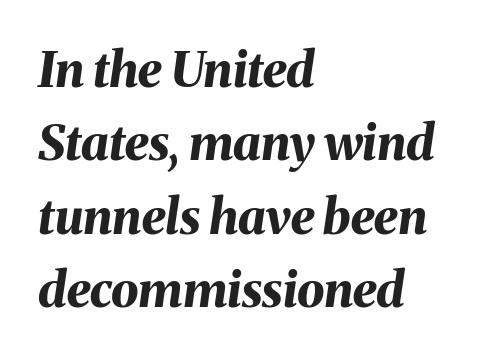
Q: Is the text bold? A: Yes.
Q: Is the text italic (slanted)? A: Yes, it leans right by about 8 degrees.
Q: Is the text underlined? A: No.
Q: How is the paragraph aligned? A: Left-aligned.
Q: Is the spacing between letters normal or unusually wide? A: Normal.
Q: Is the spacing between lines tight, normal or loose? A: Normal.
Q: Width (condensed, normal, or wide)? A: Normal.
Q: Stroke contrast? A: Medium.
Q: x-height? A: Medium.
Q: Monospaced? A: No.
